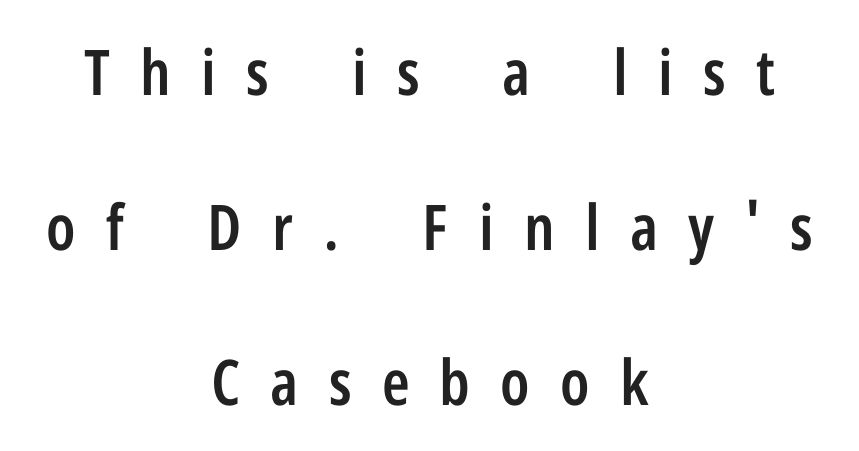
Q: Is the text bold? A: Semi-bold.
Q: Is the text italic (slanted)? A: No, it is upright.
Q: Is the typeface a serif or a sans-serif typeface? A: Sans-serif.
Q: Is the text underlined? A: No.
Q: How is the paragraph aligned? A: Centered.
Q: Is the spacing between letters normal or unusually wide? A: Unusually wide.
Q: Is the spacing between lines tight, normal or loose? A: Loose.
Q: Width (condensed, normal, or wide)? A: Condensed.
Q: Stroke contrast? A: Low.
Q: x-height? A: Medium.
Q: Monospaced? A: No.
